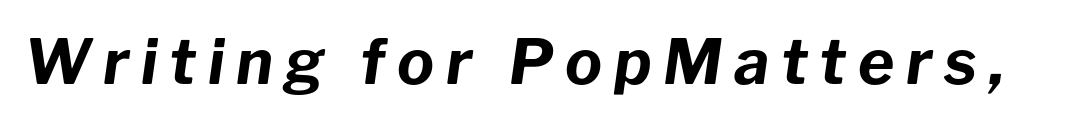
{"italic": "yes", "lean": "right", "slant_degrees": 8, "bold": "yes", "weight": "bold", "width": "normal", "stroke_contrast": "low", "x_height": "medium", "monospaced": "no", "underline": "no", "glyph_px": 62}
